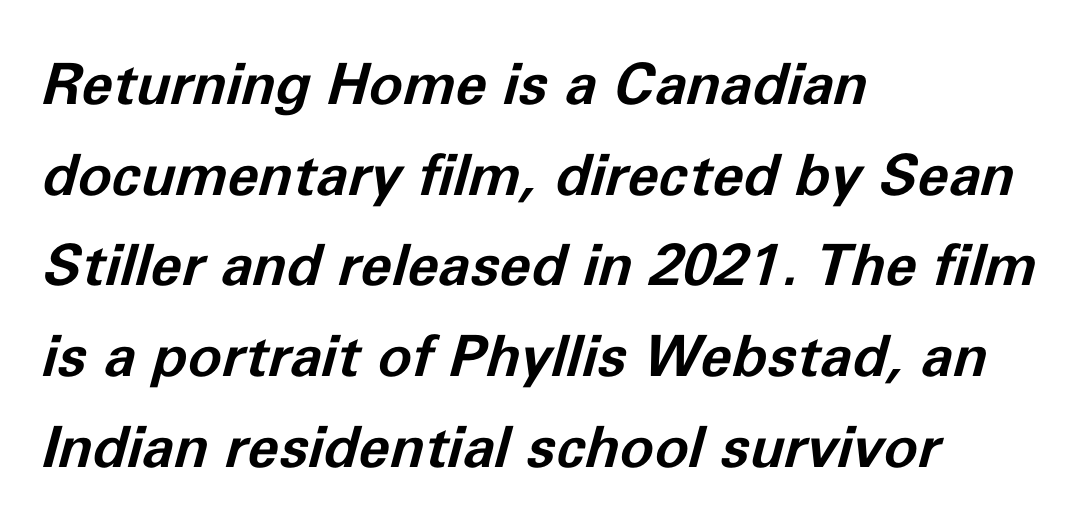
Q: Is the text bold? A: Yes.
Q: Is the text italic (slanted)? A: Yes, it leans right by about 11 degrees.
Q: Is the text underlined? A: No.
Q: How is the paragraph aligned? A: Left-aligned.
Q: Is the spacing between letters normal or unusually wide? A: Normal.
Q: Is the spacing between lines tight, normal or loose? A: Normal.
Q: Width (condensed, normal, or wide)? A: Normal.
Q: Stroke contrast? A: Low.
Q: x-height? A: Medium.
Q: Monospaced? A: No.
